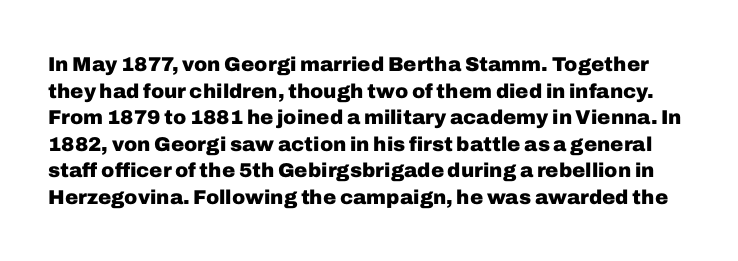
{"italic": "no", "bold": "yes", "underline": "no", "line_spacing": "normal", "line_spacing_ratio": 1.33, "letter_spacing": "normal", "letter_spacing_em": 0.0, "glyph_px": 20}
